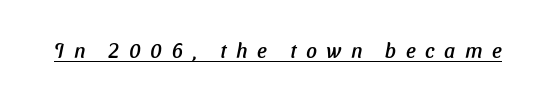
Italic: yes, the glyphs are oblique. Look at the tracking — it's clearly loosened, letters drifting apart. Caption: lettering with a line underneath.
